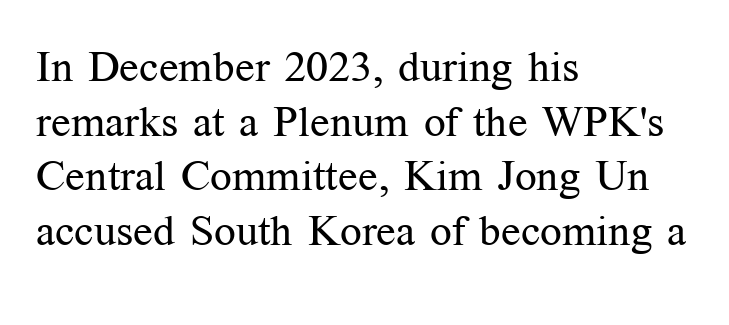
Q: Is the text bold? A: No.
Q: Is the text italic (slanted)? A: No, it is upright.
Q: Is the typeface a serif or a sans-serif typeface? A: Serif.
Q: Is the text underlined? A: No.
Q: How is the paragraph aligned? A: Left-aligned.
Q: Is the spacing between letters normal or unusually wide? A: Normal.
Q: Is the spacing between lines tight, normal or loose? A: Normal.
Q: Width (condensed, normal, or wide)? A: Normal.
Q: Stroke contrast? A: Medium.
Q: x-height? A: Medium.
Q: Monospaced? A: No.
